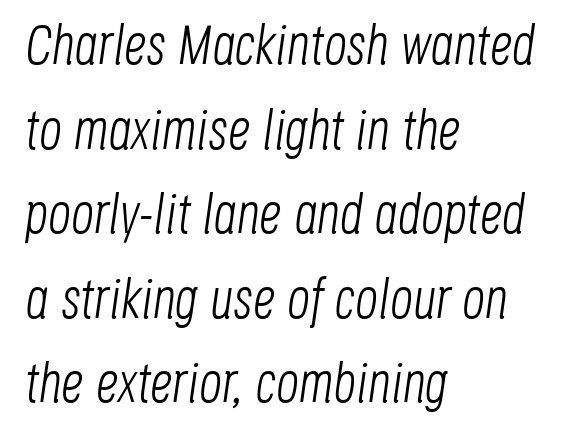
The image shows 56 px light, condensed type, italic (leaning right); set left-aligned, normal line spacing (1.51x), normal letter spacing, not underlined; low stroke contrast and a large x-height.
